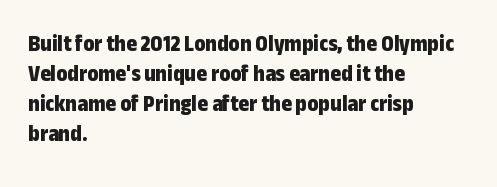
Does extra space separate the letters? No, they use regular spacing. The passage is arranged the way most books set body copy — flush left. Successive baselines arrive at the customary interval. Posture: upright roman. Is the type bold? Yes — the strokes are clearly thick and heavy.
